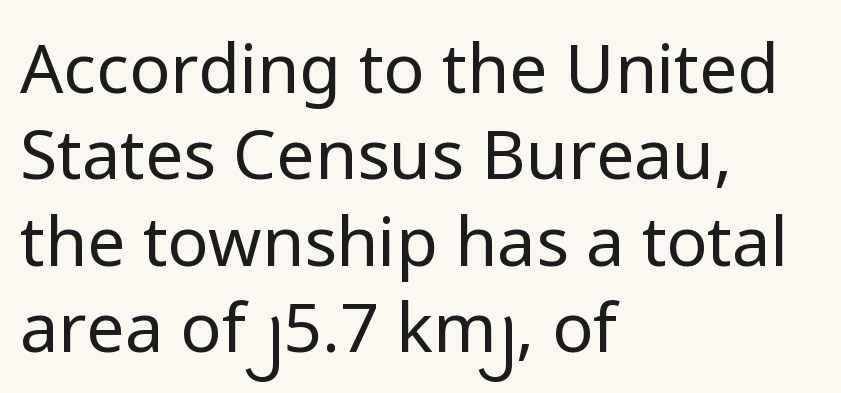
Proportional: the letters do not fall into vertical columns. Vertical stems look standard width or narrower in stroke. Italic: no, the glyphs are upright roman. Glyph-to-glyph distance matches everyday printed text. Are there feet on the stems? There aren't — it's a sans.
